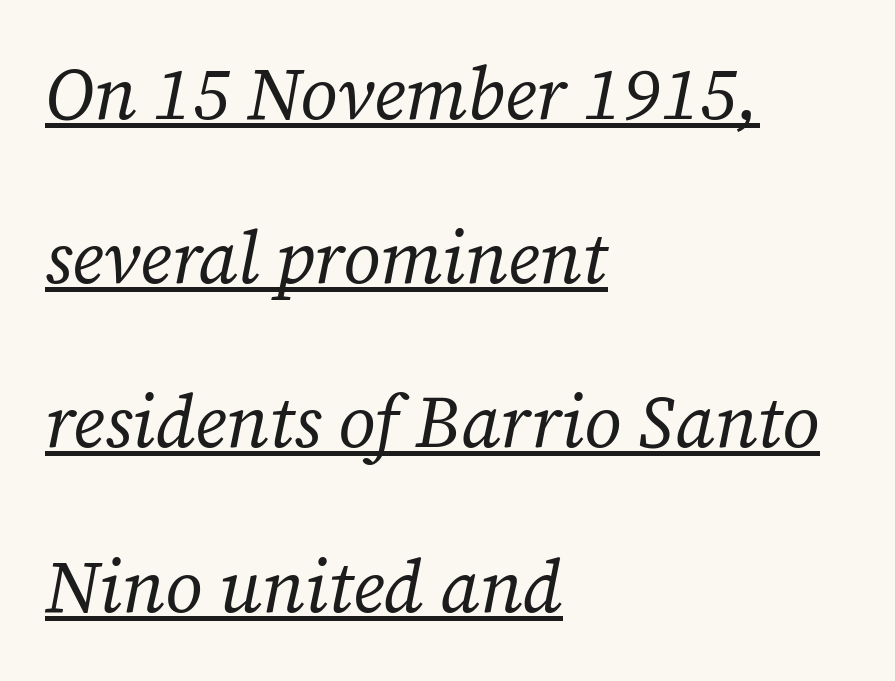
The image shows 73 px regular-weight serif type, italic (leaning right); set left-aligned, loose line spacing (2.25x), normal letter spacing, underlined; low stroke contrast and a medium x-height.
